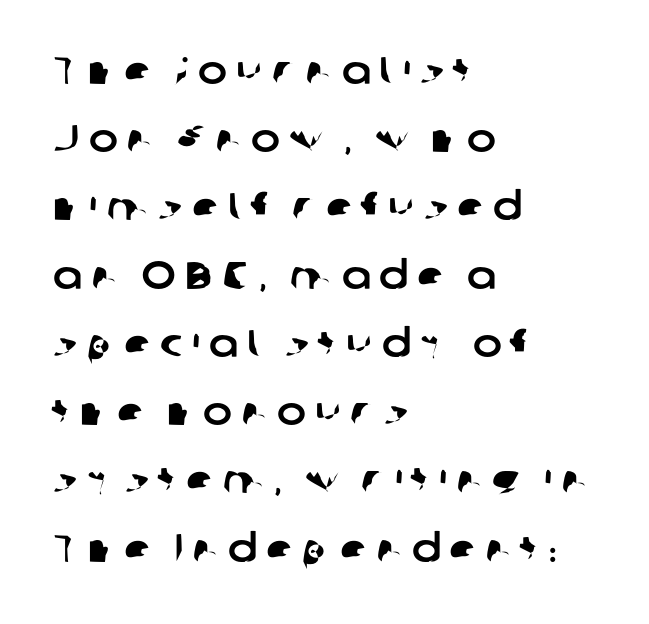
The image shows 39 px sans-serif type; set left-aligned, line spacing 1.75x, unusually wide letter spacing (+0.23 em), not underlined; low stroke contrast and a medium x-height.
